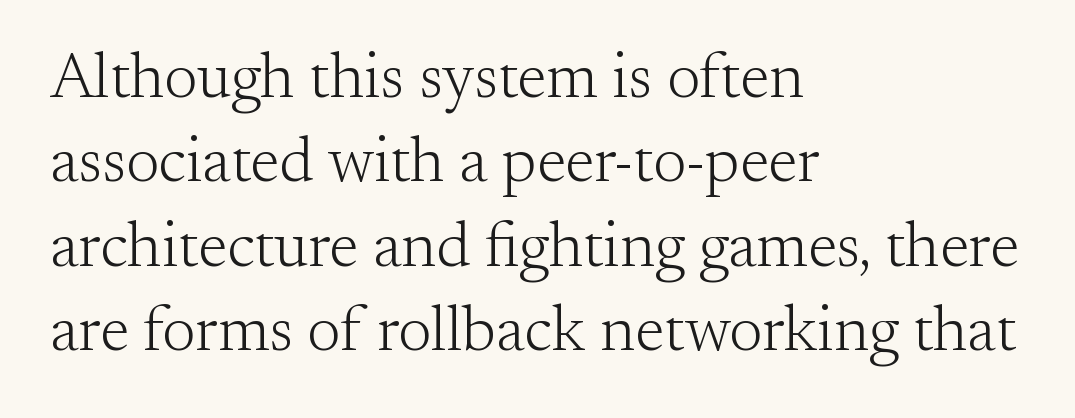
The image shows 63 px light serif type, upright; set left-aligned, normal line spacing (1.34x), normal letter spacing, not underlined; medium stroke contrast and a small x-height.
